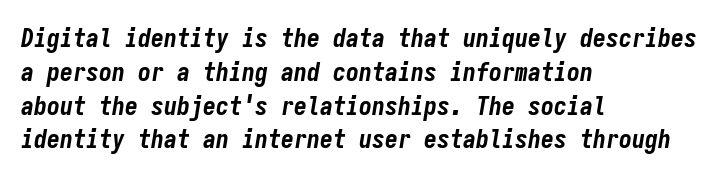
The letters are slanted; this is an italic face. Rule under the text: the space is simply empty. Pretty heavy lettering here — definitely bold. Vertical spacing — default. Letter spacing: default. All the whitespace from short lines collects on the right.
